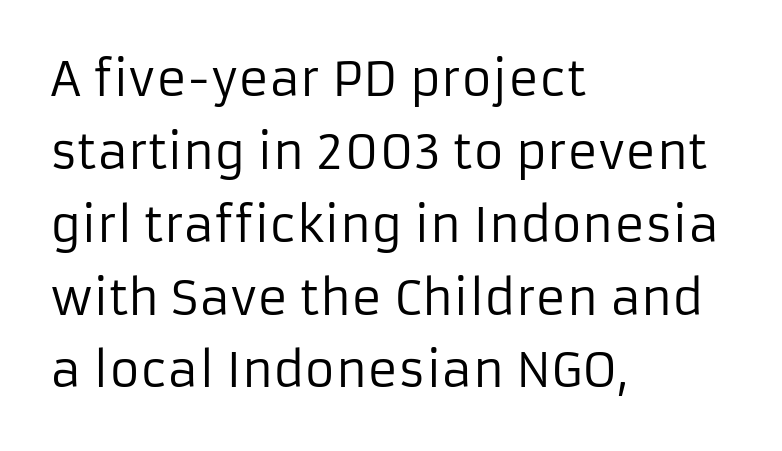
Q: Is the text bold? A: No.
Q: Is the text italic (slanted)? A: No, it is upright.
Q: Is the typeface a serif or a sans-serif typeface? A: Sans-serif.
Q: Is the text underlined? A: No.
Q: How is the paragraph aligned? A: Left-aligned.
Q: Is the spacing between letters normal or unusually wide? A: Normal.
Q: Is the spacing between lines tight, normal or loose? A: Normal.
Q: Width (condensed, normal, or wide)? A: Normal.
Q: Stroke contrast? A: Low.
Q: x-height? A: Medium.
Q: Monospaced? A: No.
